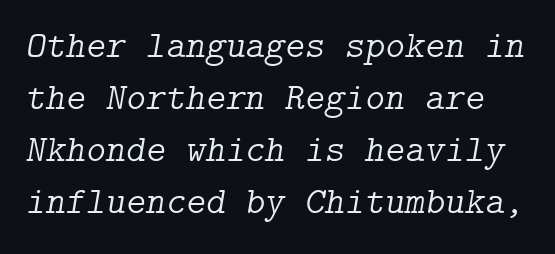
A light-to-regular cut is what we see here. This sample uses an oblique cut, with every glyph tilted off the vertical. Each row of text sits above clean, open space. This sample uses plain, unmodified letter spacing. The type family on display is of the serif kind.
